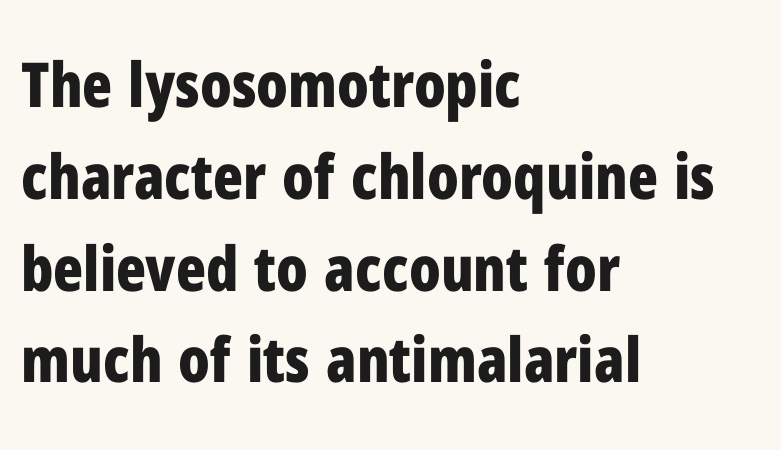
{"serif": "no", "italic": "no", "bold": "yes", "weight": "bold", "width": "condensed", "stroke_contrast": "low", "x_height": "medium", "monospaced": "no", "underline": "no", "align": "left", "line_spacing": "normal", "line_spacing_ratio": 1.48, "letter_spacing": "normal", "letter_spacing_em": 0.0, "glyph_px": 62}
